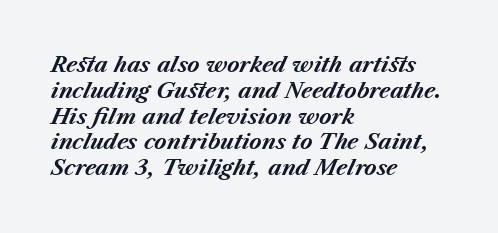
Heft: maximum for text — a bold. The letters sit at their default tracking, neither squeezed nor spread. Descenders hang freely into open space. Compared with a centered layout, this one pins lines to the left instead.
